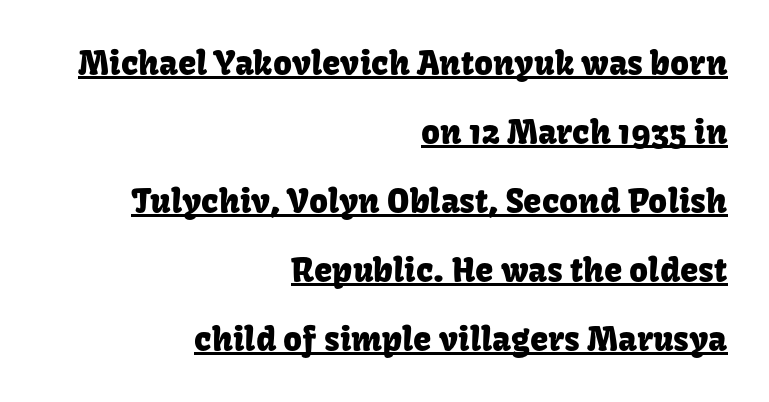
The image shows 33 px sans-serif type, upright; set right-aligned, loose line spacing (2.09x), normal letter spacing, underlined; low stroke contrast and a medium x-height.
